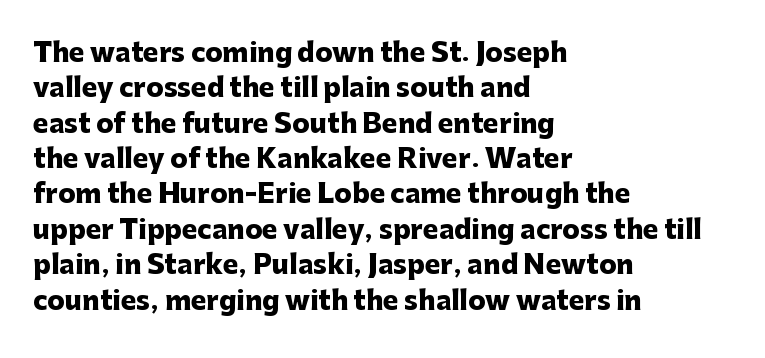
Normally led — the rows are evenly, conventionally spaced. A roman cut, with each character standing at attention. The gaps between neighbouring characters are ordinary and unremarkable. The words here are not underlined. Left-aligned paragraph, ragged on the right. The typesetting leans heavy: a genuine bold.
